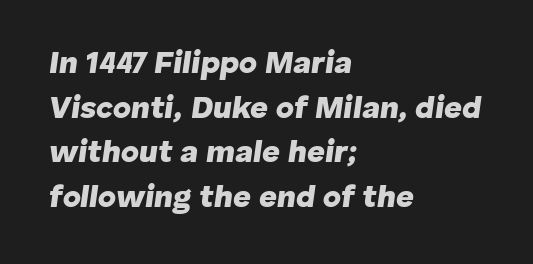
Regular leading. Notice how thick the strokes are: this is what a full bold looks like. One-word summary of the alignment: left. Tracking here is standard; glyphs follow each other at the usual distance.
